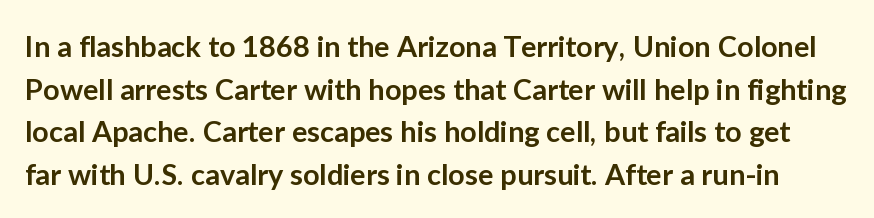
{"serif": "no", "italic": "no", "bold": "semi", "weight": "semibold", "width": "normal", "stroke_contrast": "low", "x_height": "medium", "monospaced": "no", "underline": "no", "line_spacing": "normal", "line_spacing_ratio": 1.47, "letter_spacing": "normal", "letter_spacing_em": 0.0, "glyph_px": 29}
